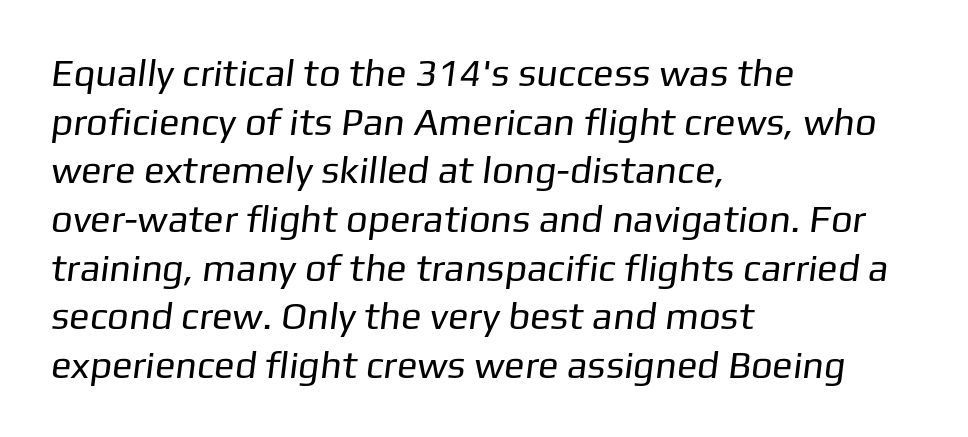
Q: Is the text bold? A: No.
Q: Is the typeface a serif or a sans-serif typeface? A: Sans-serif.
Q: Is the text underlined? A: No.
Q: How is the paragraph aligned? A: Left-aligned.
Q: Is the spacing between letters normal or unusually wide? A: Normal.
Q: Is the spacing between lines tight, normal or loose? A: Normal.
Q: Width (condensed, normal, or wide)? A: Normal.
Q: Stroke contrast? A: Low.
Q: x-height? A: Medium.
Q: Monospaced? A: No.
